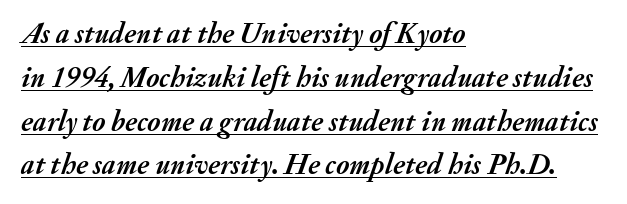
{"italic": "yes", "lean": "right", "slant_degrees": 20, "bold": "yes", "weight": "semibold", "width": "normal", "stroke_contrast": "medium", "x_height": "small", "monospaced": "no", "underline": "yes", "align": "left", "line_spacing": "normal", "line_spacing_ratio": 1.51, "letter_spacing": "normal", "letter_spacing_em": 0.0, "glyph_px": 29}
